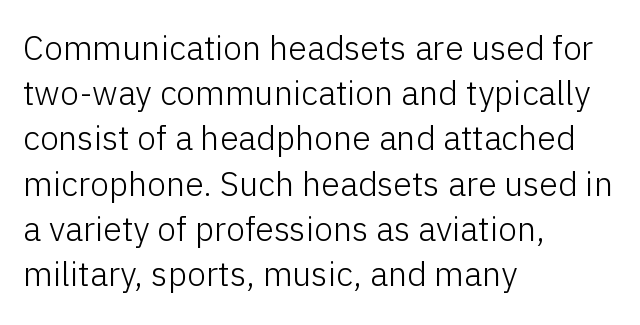
Q: Is the text bold? A: No.
Q: Is the text italic (slanted)? A: No, it is upright.
Q: Is the typeface a serif or a sans-serif typeface? A: Sans-serif.
Q: Is the text underlined? A: No.
Q: How is the paragraph aligned? A: Left-aligned.
Q: Is the spacing between letters normal or unusually wide? A: Normal.
Q: Is the spacing between lines tight, normal or loose? A: Normal.
Q: Width (condensed, normal, or wide)? A: Normal.
Q: Stroke contrast? A: Low.
Q: x-height? A: Medium.
Q: Monospaced? A: No.
